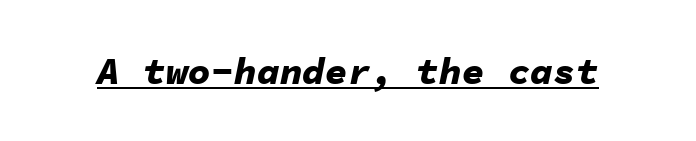
Its strokes are broad and dark, the hallmark of bold type. Nothing unusual about the tracking: characters are spaced as the font intends. These lines are rendered in a fixed-pitch font. You can tell it's italic because the verticals aren't actually vertical.
